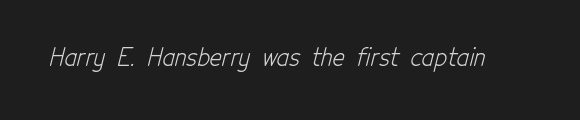
{"bold": "no", "underline": "no", "letter_spacing": "normal", "letter_spacing_em": 0.0, "glyph_px": 23}
